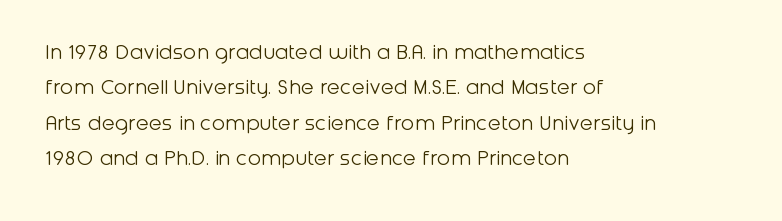
The image shows 24 px text type, upright; set left-aligned, normal line spacing (1.47x), normal letter spacing, not underlined.
